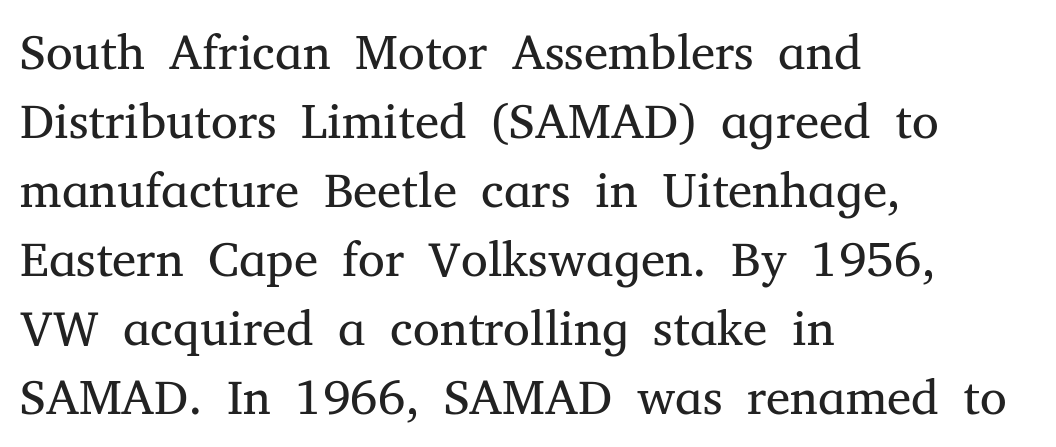
Normally led — the rows are evenly, conventionally spaced. Heaviness? Minimal to ordinary, like unemphasized prose. The letters stand upright; this is a roman face. A bare baseline throughout the passage. Small tapered or slab feet sit at the stroke ends, so this counts as serif.
